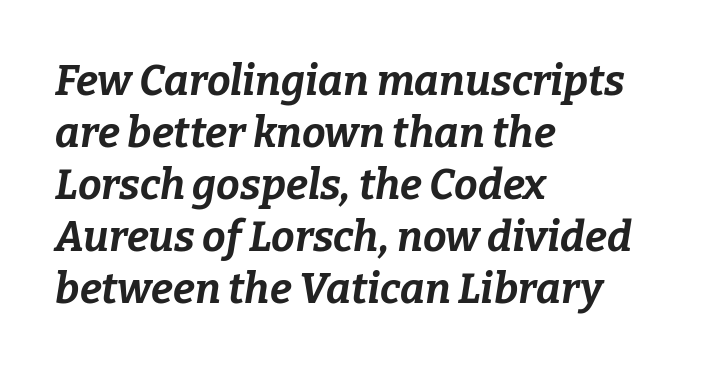
Q: Is the text bold? A: Yes.
Q: Is the text italic (slanted)? A: Yes, it leans right by about 9 degrees.
Q: Is the text underlined? A: No.
Q: How is the paragraph aligned? A: Left-aligned.
Q: Is the spacing between letters normal or unusually wide? A: Normal.
Q: Width (condensed, normal, or wide)? A: Normal.
Q: Stroke contrast? A: Low.
Q: x-height? A: Medium.
Q: Monospaced? A: No.
